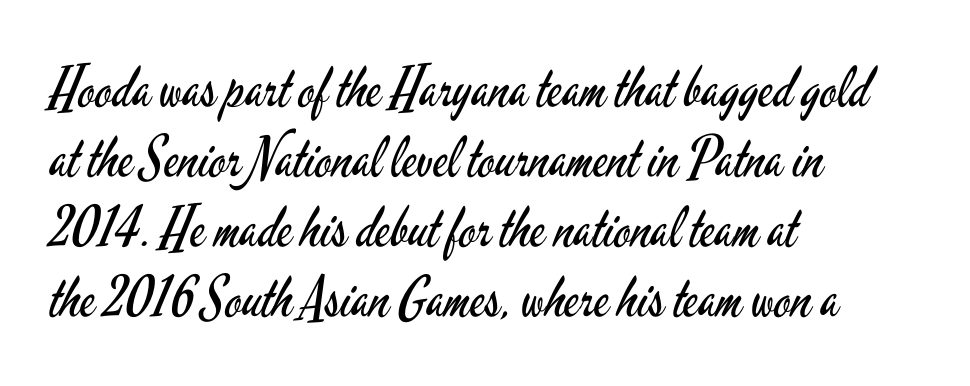
{"serif": "no", "bold": "no", "weight": "regular", "width": "condensed", "stroke_contrast": "low", "x_height": "small", "monospaced": "no", "underline": "no", "align": "left", "line_spacing": "normal", "line_spacing_ratio": 1.25, "letter_spacing": "normal", "letter_spacing_em": 0.0, "glyph_px": 56}
